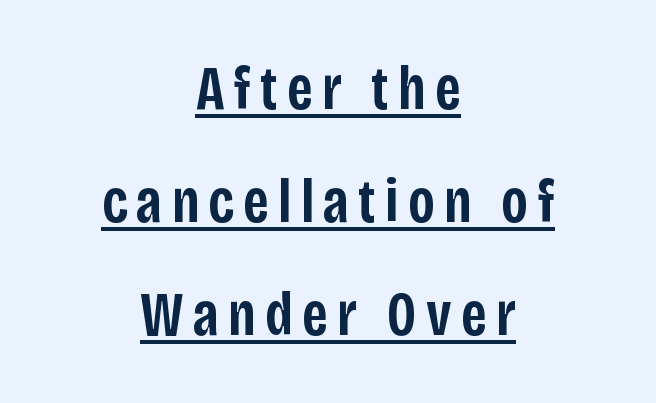
Emphasis by weight is partial: semibold. Nope, no serifs anywhere on these letters. These lines are centered, leaving both edges ragged. These characters rest on top of a visible drawn line. The specimen reads as upright at a glance. Looks like regular typesetting: each glyph gets only the width it needs.
